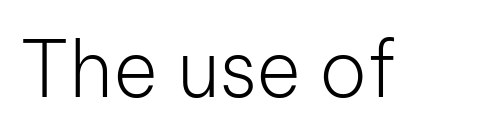
{"serif": "no", "italic": "no", "bold": "no", "weight": "light", "width": "normal", "stroke_contrast": "low", "x_height": "medium", "monospaced": "no", "underline": "no", "letter_spacing": "normal", "letter_spacing_em": 0.0, "glyph_px": 77}
